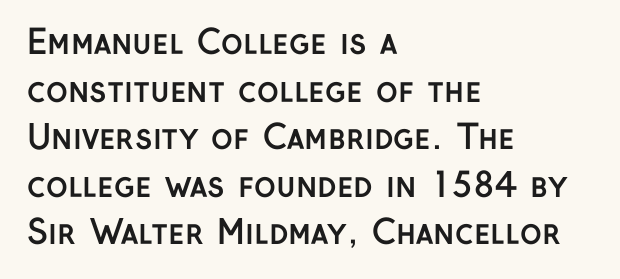
The image shows 33 px semibold sans-serif type, upright; set left-aligned, normal line spacing (1.44x), normal letter spacing, not underlined; low stroke contrast and a medium x-height.
